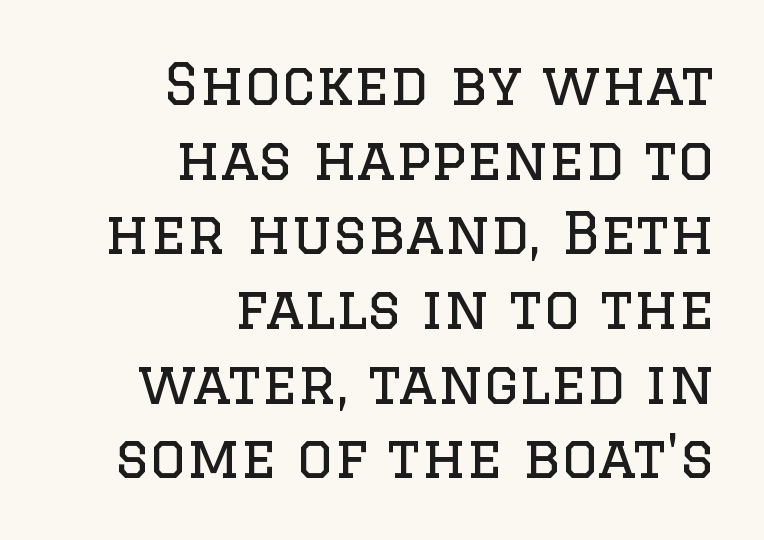
{"serif": "yes", "italic": "no", "bold": "no", "weight": "regular", "width": "normal", "stroke_contrast": "low", "x_height": "large", "monospaced": "no", "underline": "no", "align": "right", "line_spacing": "normal", "line_spacing_ratio": 1.31, "letter_spacing": "normal", "letter_spacing_em": 0.0, "glyph_px": 57}
